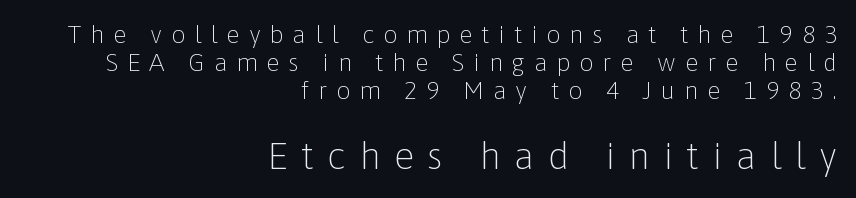
The letters stand straight up with perfectly vertical stems. There is plenty of visible air inserted between adjacent glyphs. The gap between lines stays unmarked. These lines are rendered in a variable-pitch font. The typesetting does not lean heavy: it is not bold.
